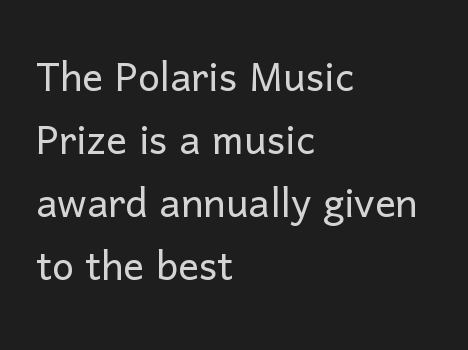
{"serif": "no", "italic": "no", "bold": "no", "weight": "light", "width": "normal", "stroke_contrast": "low", "x_height": "medium", "monospaced": "no", "underline": "no", "align": "left", "line_spacing_ratio": 1.21, "letter_spacing": "normal", "letter_spacing_em": 0.0, "glyph_px": 52}
